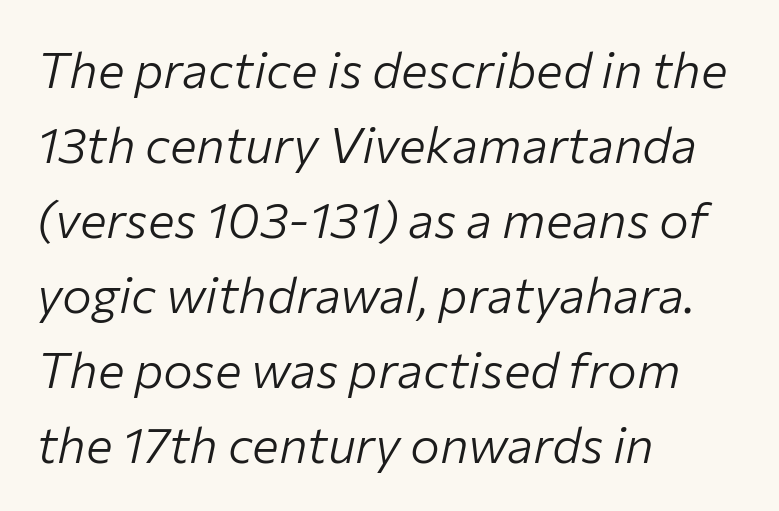
Q: Is the text bold? A: No.
Q: Is the text italic (slanted)? A: Yes, it leans right by about 12 degrees.
Q: Is the text underlined? A: No.
Q: How is the paragraph aligned? A: Left-aligned.
Q: Is the spacing between letters normal or unusually wide? A: Normal.
Q: Is the spacing between lines tight, normal or loose? A: Normal.
Q: Width (condensed, normal, or wide)? A: Normal.
Q: Stroke contrast? A: Low.
Q: x-height? A: Medium.
Q: Monospaced? A: No.
